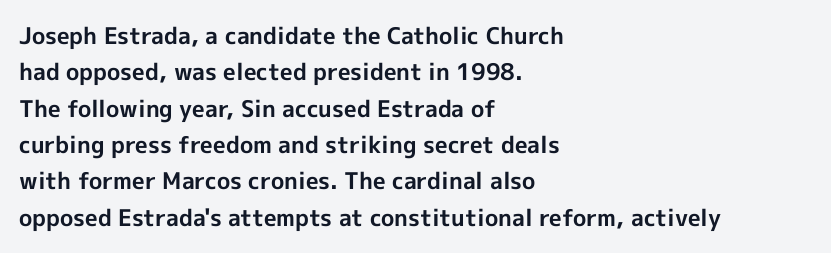
Q: Is the text bold? A: Yes.
Q: Is the text italic (slanted)? A: No, it is upright.
Q: Is the text underlined? A: No.
Q: How is the paragraph aligned? A: Left-aligned.
Q: Is the spacing between letters normal or unusually wide? A: Normal.
Q: Is the spacing between lines tight, normal or loose? A: Normal.
